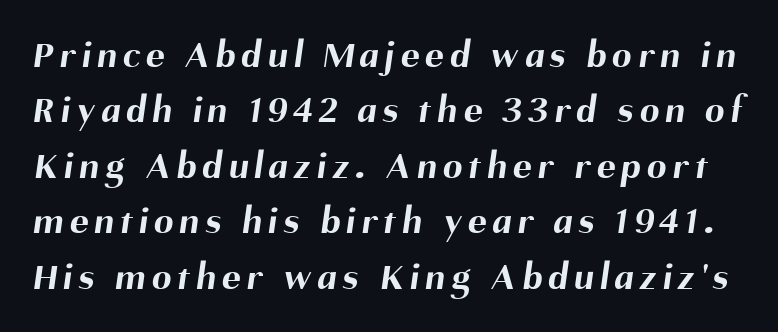
The image shows 39 px bold sans-serif type; set normal line spacing (1.42x), not underlined; medium stroke contrast and a medium x-height.
